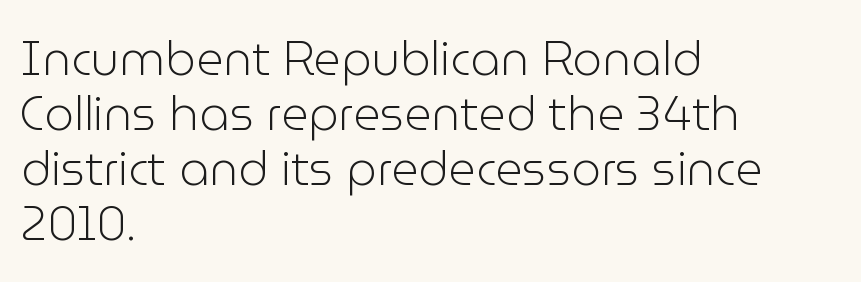
Plain, unruled lines of type. Alignment: flush left. The passage shown is typed in a proportional face where columns would drift. Ascenders rise straight up at ninety degrees. This sample uses plain, unmodified letter spacing. No feet cap the strokes, marking this as sans-serif type.
